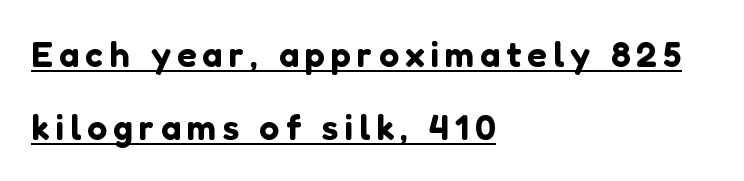
Q: Is the text italic (slanted)? A: No, it is upright.
Q: Is the typeface a serif or a sans-serif typeface? A: Sans-serif.
Q: Is the text underlined? A: Yes.
Q: How is the paragraph aligned? A: Left-aligned.
Q: Is the spacing between lines tight, normal or loose? A: Loose.
Q: Width (condensed, normal, or wide)? A: Normal.
Q: Stroke contrast? A: Low.
Q: x-height? A: Medium.
Q: Monospaced? A: No.
